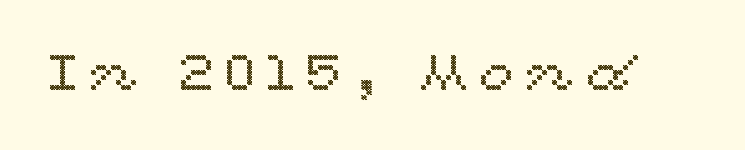
{"width": "wide", "x_height": "medium", "monospaced": "no", "underline": "no", "letter_spacing": "wide", "letter_spacing_em": 0.24, "glyph_px": 50}
